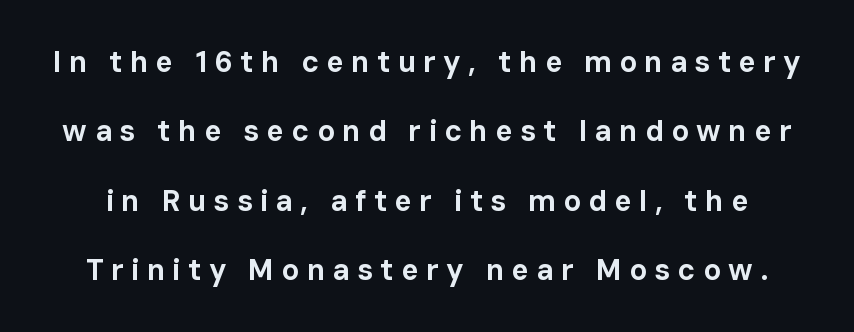
The horizontal fit of the characters is loose and conspicuously gappy. The block of text is sparse from top to bottom, with ample space between rows. The typeface chosen for these lines omits serifs. The rendering uses natural spacing where letterforms have individual widths. Compared with an ordinary text face, these strokes are far heavier — a full bold. Just letters on the line, the space beneath them empty.
